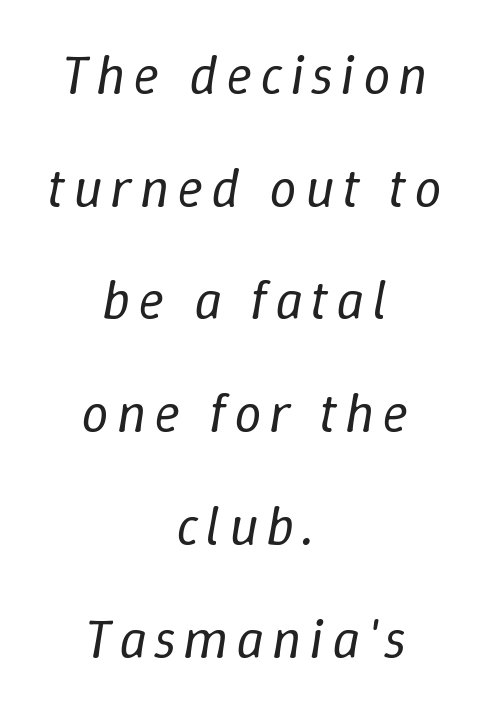
Anything drawn beneath the words? Only blank space. The typesetter chose a symmetrical, centered arrangement here. Stem width sits at or under what a default text font uses. The face used here has a pronounced slope to its letters. Each letter keeps its own natural width here, so spacing adapts to shape.
